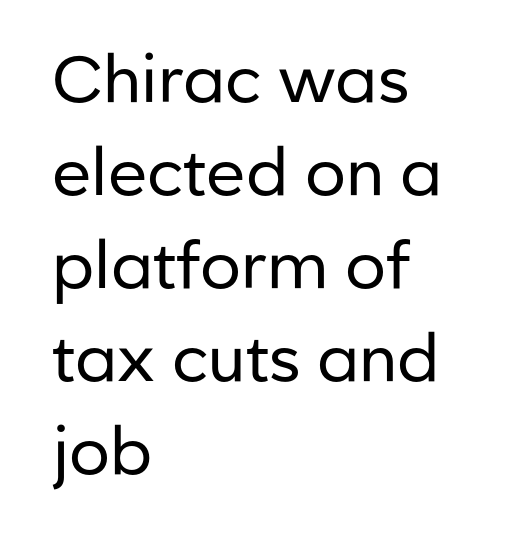
Q: Is the text bold? A: No.
Q: Is the text italic (slanted)? A: No, it is upright.
Q: Is the typeface a serif or a sans-serif typeface? A: Sans-serif.
Q: Is the text underlined? A: No.
Q: How is the paragraph aligned? A: Left-aligned.
Q: Is the spacing between letters normal or unusually wide? A: Normal.
Q: Is the spacing between lines tight, normal or loose? A: Normal.
Q: Width (condensed, normal, or wide)? A: Normal.
Q: Stroke contrast? A: Low.
Q: x-height? A: Medium.
Q: Monospaced? A: No.
